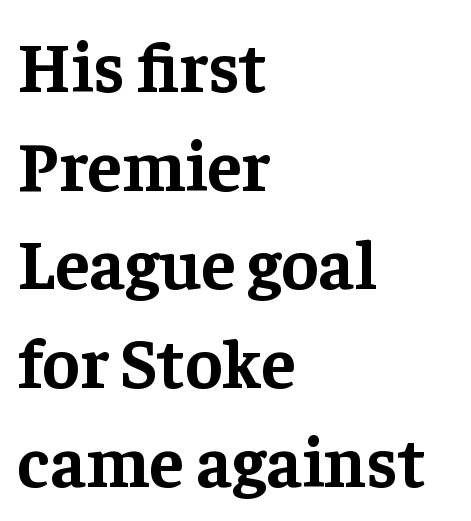
The image shows 70 px bold serif type, upright; set left-aligned, normal line spacing (1.41x), normal letter spacing, not underlined; low stroke contrast and a medium x-height.
